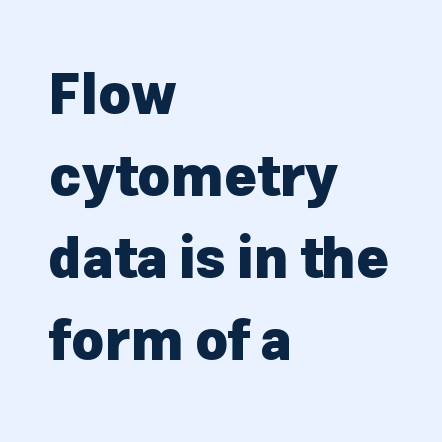
{"serif": "no", "italic": "no", "bold": "yes", "weight": "heavy", "width": "normal", "stroke_contrast": "low", "x_height": "medium", "monospaced": "no", "underline": "no", "align": "left", "line_spacing": "normal", "line_spacing_ratio": 1.49, "letter_spacing": "normal", "letter_spacing_em": 0.0, "glyph_px": 55}
